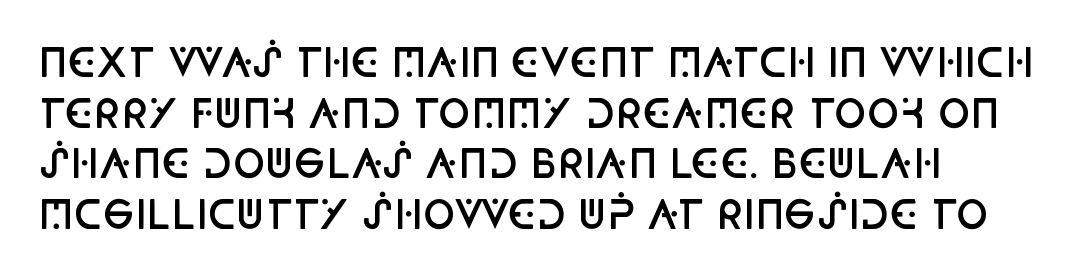
The image shows 39 px semibold, condensed sans-serif type, upright; set normal line spacing (1.3x), normal letter spacing, not underlined; low stroke contrast and a large x-height.
